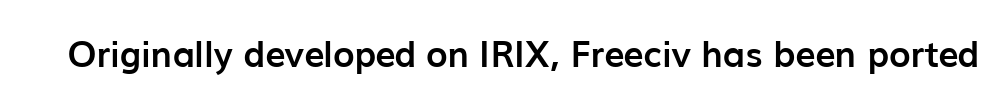
Stroke terminals: plain, sans-serif. Its strokes are broad and dark, the hallmark of bold type. Each letter keeps its own natural width here, so spacing adapts to shape. Spacing between characters is what you'd get straight out of the box.
